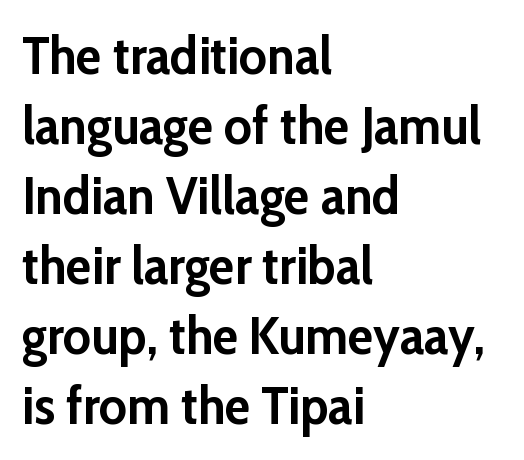
The compositor pushed each line to the left boundary. These lines sit exactly where default settings would place them. Varying glyph widths throughout — classic text-font behaviour. Unmarked baselines from the first word to the last. A typesetter would call this zero additional tracking.
